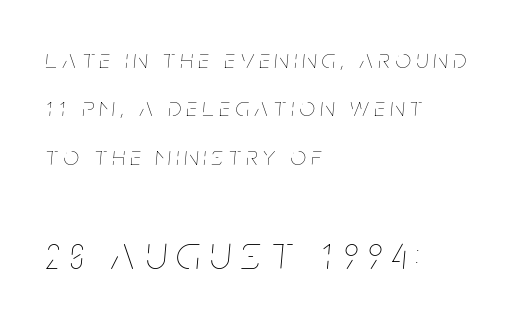
{"italic": "yes", "lean": "right", "slant_degrees": 5, "bold": "no", "weight": "thin", "width": "condensed", "stroke_contrast": "low", "x_height": "large", "monospaced": "no", "underline": "no", "align": "left", "line_spacing_ratio": 1.79, "letter_spacing": "wide", "letter_spacing_em": 0.21, "larger_block": "second", "size_ratio": 1.78, "glyph_px": 48}
